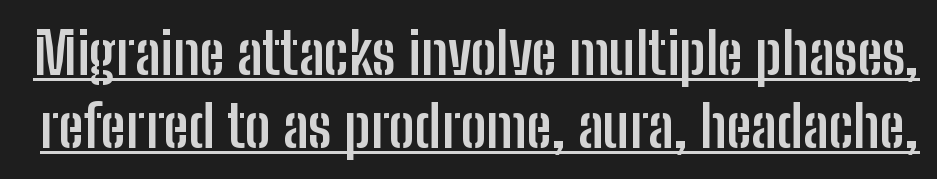
Q: Is the text bold? A: Yes.
Q: Is the text italic (slanted)? A: No, it is upright.
Q: Is the typeface a serif or a sans-serif typeface? A: Sans-serif.
Q: Is the text underlined? A: Yes.
Q: Is the spacing between letters normal or unusually wide? A: Normal.
Q: Is the spacing between lines tight, normal or loose? A: Normal.
Q: Width (condensed, normal, or wide)? A: Condensed.
Q: Stroke contrast? A: Low.
Q: x-height? A: Medium.
Q: Monospaced? A: No.
